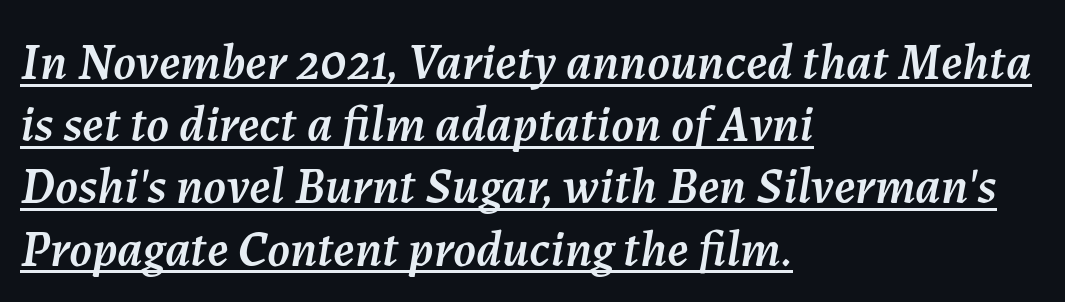
{"italic": "yes", "lean": "right", "slant_degrees": 7, "width": "normal", "stroke_contrast": "medium", "x_height": "medium", "monospaced": "no", "underline": "yes", "align": "left", "line_spacing_ratio": 1.22, "letter_spacing": "normal", "letter_spacing_em": 0.0, "glyph_px": 51}
